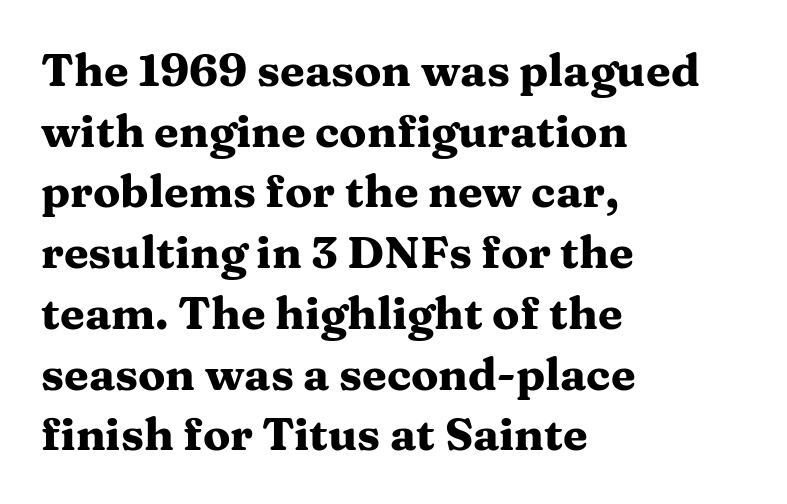
The letters stand straight up with perfectly vertical stems. The passage shown is typed in a proportional face where columns would drift. The font family rendered here belongs to the serif group. In terms of weight, the rendering is a true, heavy bold. Horizontally, the lines are justified to the leading edge only.
